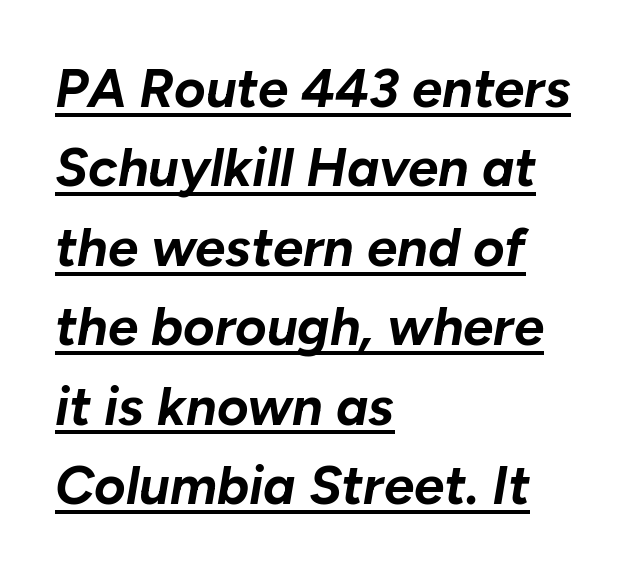
Q: Is the text bold? A: Yes.
Q: Is the text italic (slanted)? A: Yes, it leans right by about 10 degrees.
Q: Is the text underlined? A: Yes.
Q: How is the paragraph aligned? A: Left-aligned.
Q: Is the spacing between letters normal or unusually wide? A: Normal.
Q: Is the spacing between lines tight, normal or loose? A: Normal.
Q: Width (condensed, normal, or wide)? A: Normal.
Q: Stroke contrast? A: Low.
Q: x-height? A: Medium.
Q: Monospaced? A: No.
